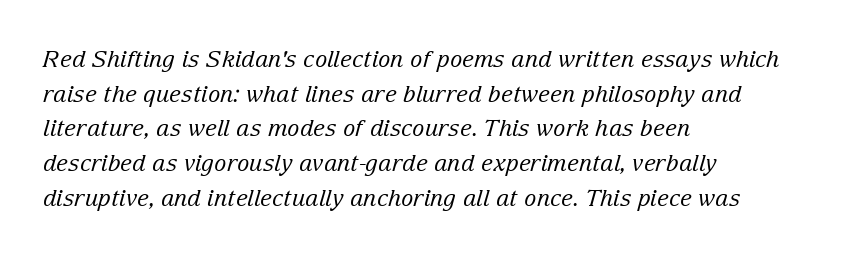
Q: Is the text bold? A: No.
Q: Is the text italic (slanted)? A: Yes, it leans right by about 15 degrees.
Q: Is the text underlined? A: No.
Q: How is the paragraph aligned? A: Left-aligned.
Q: Is the spacing between letters normal or unusually wide? A: Normal.
Q: Is the spacing between lines tight, normal or loose? A: Normal.
